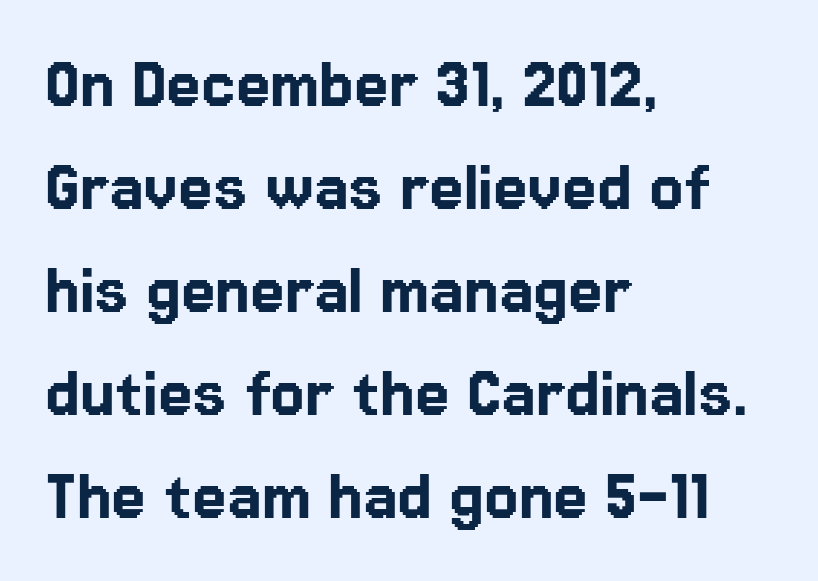
The image shows 78 px sans-serif type, upright; set left-aligned, normal line spacing (1.32x), normal letter spacing, not underlined; low stroke contrast and a medium x-height.
